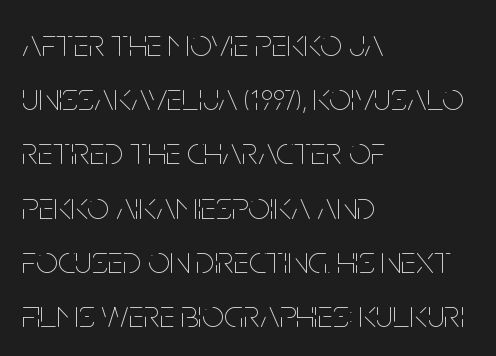
The line texture is even and compact thanks to regular tracking. Horizontally, the lines are justified to the leading edge only. It's the straight-up-and-down kind of type. Underline: absent. No letter is thick-stroked: the sample isn't bold. Reading down the column, the eye jumps a familiar distance to each next line.
